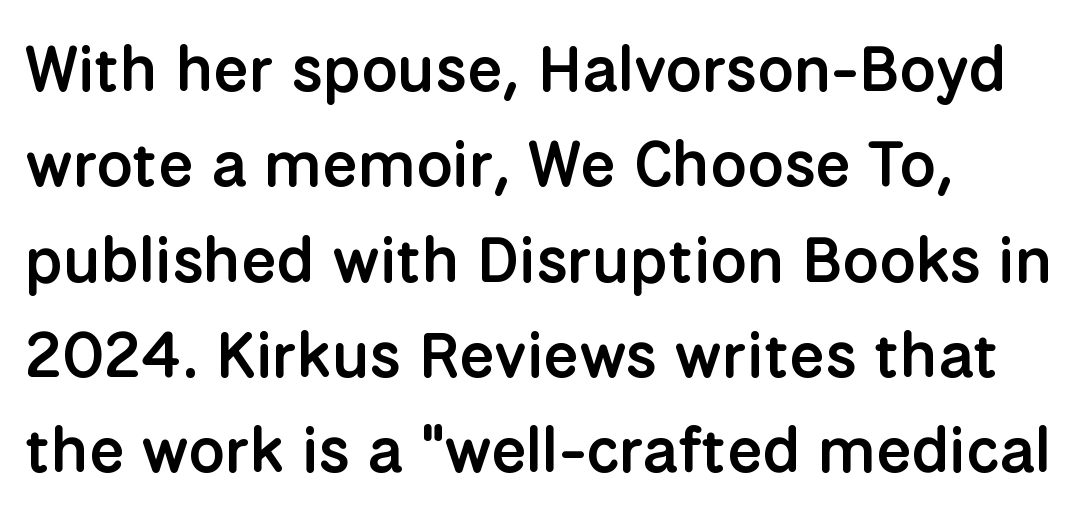
The letters stand upright; this is a roman face. The characters display no serif detailing; their extremities are plain. The rendering uses natural spacing where letterforms have individual widths. The strip under each line holds only bare page. How would I describe the line gaps? Plain and ordinary.
